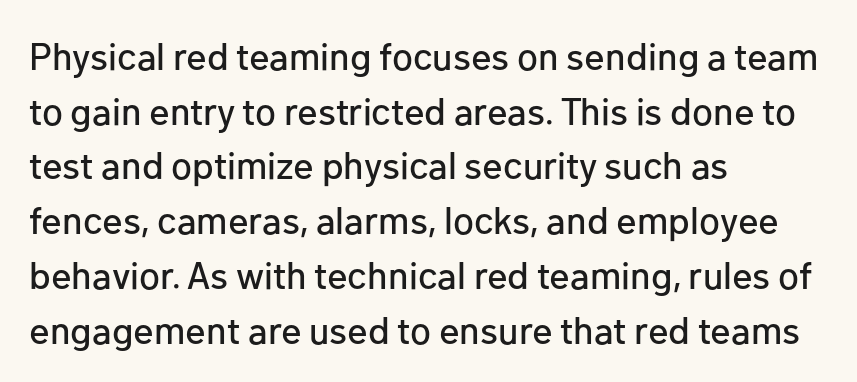
The image shows 38 px sans-serif type, upright; set left-aligned, normal line spacing (1.44x), normal letter spacing, not underlined; low stroke contrast and a medium x-height.
